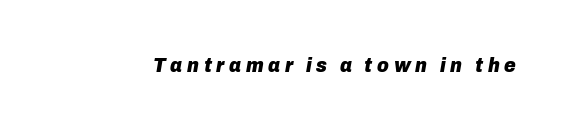
Q: Is the text bold? A: Yes.
Q: Is the text italic (slanted)? A: Yes, it leans right by about 10 degrees.
Q: Is the text underlined? A: No.
Q: Is the spacing between letters normal or unusually wide? A: Unusually wide.
